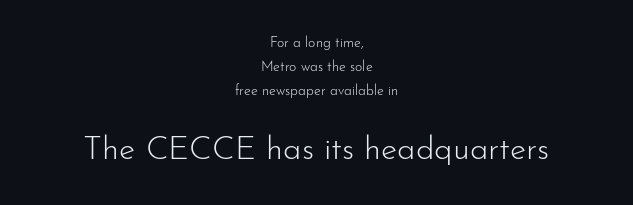
{"serif": "no", "italic": "no", "bold": "no", "weight": "light", "width": "normal", "stroke_contrast": "low", "x_height": "small", "monospaced": "no", "underline": "no", "align": "center", "line_spacing_ratio": 1.71, "letter_spacing": "normal", "letter_spacing_em": 0.0, "larger_block": "second", "size_ratio": 2.36, "glyph_px": 33}
